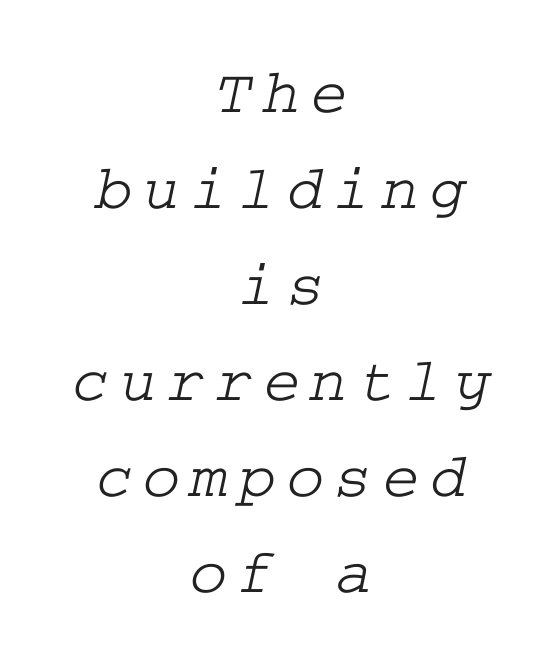
Q: Is the typeface a serif or a sans-serif typeface? A: Serif.
Q: Is the text underlined? A: No.
Q: How is the paragraph aligned? A: Centered.
Q: Is the spacing between lines tight, normal or loose? A: Normal.
Q: Width (condensed, normal, or wide)? A: Wide.
Q: Stroke contrast? A: Low.
Q: x-height? A: Medium.
